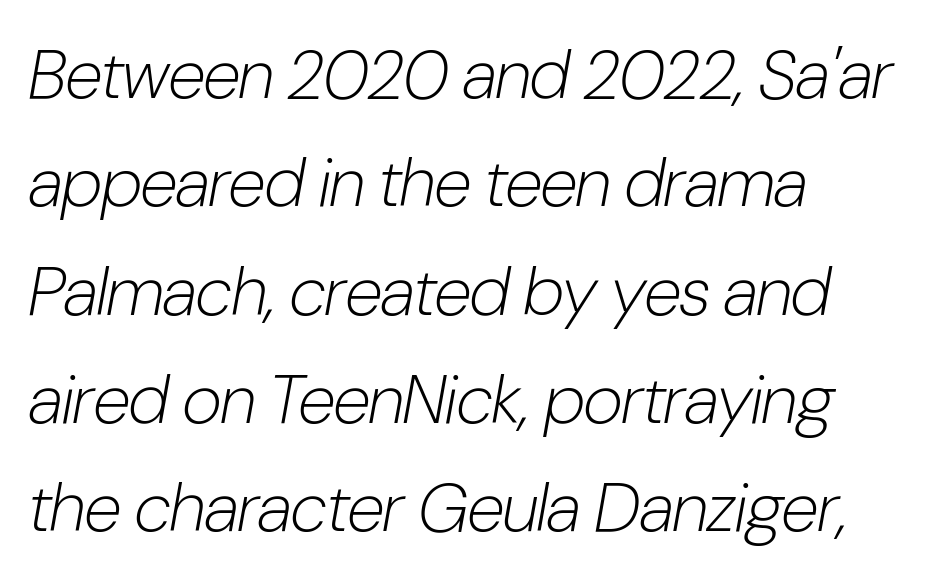
{"italic": "yes", "lean": "right", "slant_degrees": 10, "bold": "no", "weight": "light", "width": "condensed", "stroke_contrast": "low", "x_height": "medium", "monospaced": "no", "underline": "no", "align": "left", "line_spacing": "normal", "line_spacing_ratio": 1.57, "letter_spacing": "normal", "letter_spacing_em": 0.0, "glyph_px": 69}
